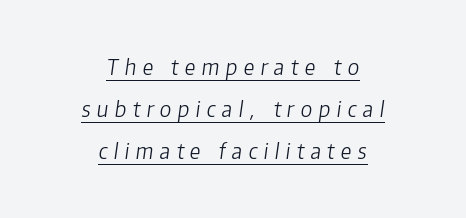
The image shows 21 px text type, italic (leaning right); set centered, loose line spacing (2.01x), unusually wide letter spacing (+0.3 em), underlined.
